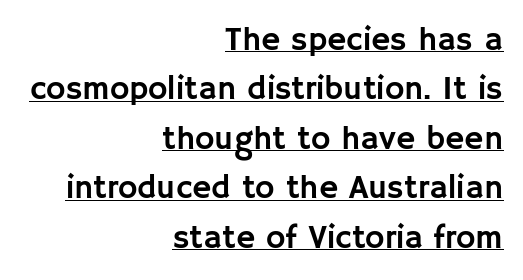
The line-height multiplier appears to be the usual default. The passage shown is typed in a proportional face where columns would drift. When letters stand straight like this, we call the style roman or upright. A sans-serif font was chosen for this passage. In designer terms, the underline attribute is active on this setting.
